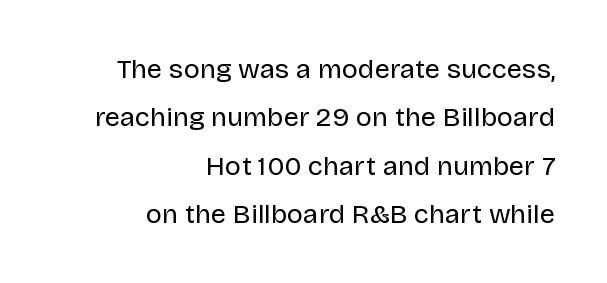
The image shows 27 px text type, upright; set right-aligned, line spacing 1.79x, normal letter spacing, not underlined.
